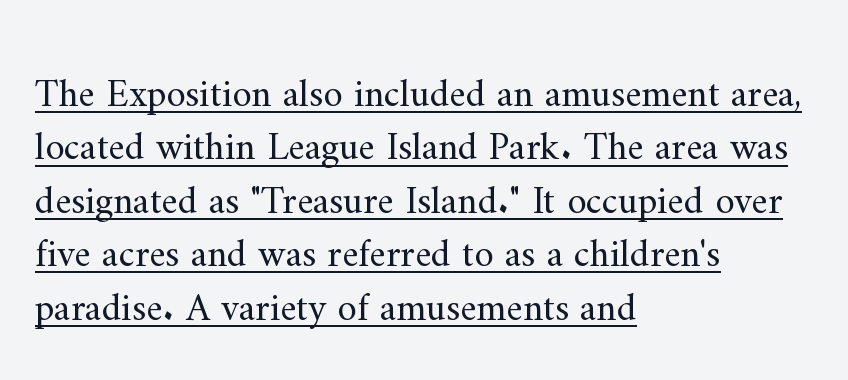
The image shows 39 px regular-weight serif type, upright; set left-aligned, normal line spacing (1.37x), normal letter spacing, underlined; medium stroke contrast and a small x-height.
